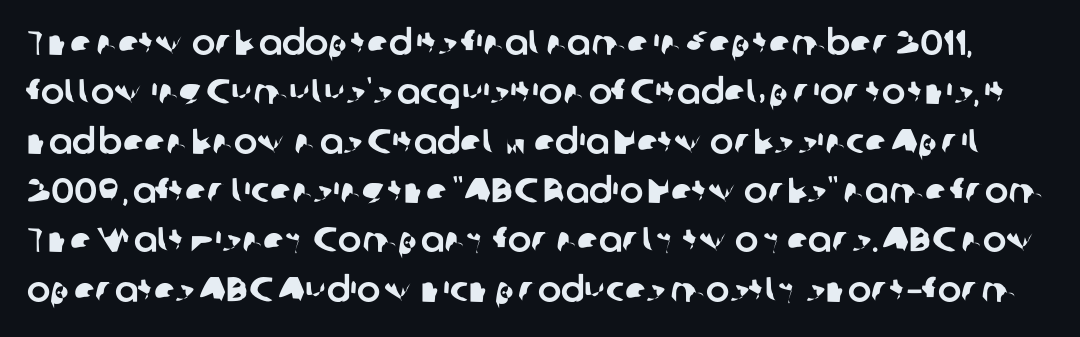
The image shows 35 px sans-serif type; set normal line spacing (1.41x), normal letter spacing, not underlined; low stroke contrast and a medium x-height.
